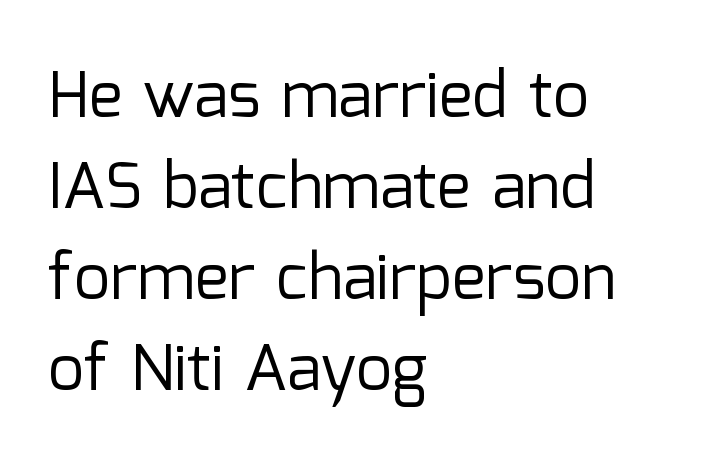
The image shows 64 px regular-weight sans-serif type, upright; set left-aligned, normal line spacing (1.42x), normal letter spacing, not underlined; low stroke contrast and a medium x-height.
